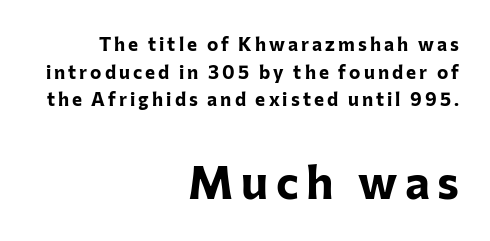
{"serif": "no", "italic": "no", "bold": "yes", "weight": "bold", "width": "normal", "stroke_contrast": "low", "x_height": "medium", "monospaced": "no", "underline": "no", "align": "right", "line_spacing": "normal", "line_spacing_ratio": 1.45, "larger_block": "second", "size_ratio": 2.47, "glyph_px": 47}
